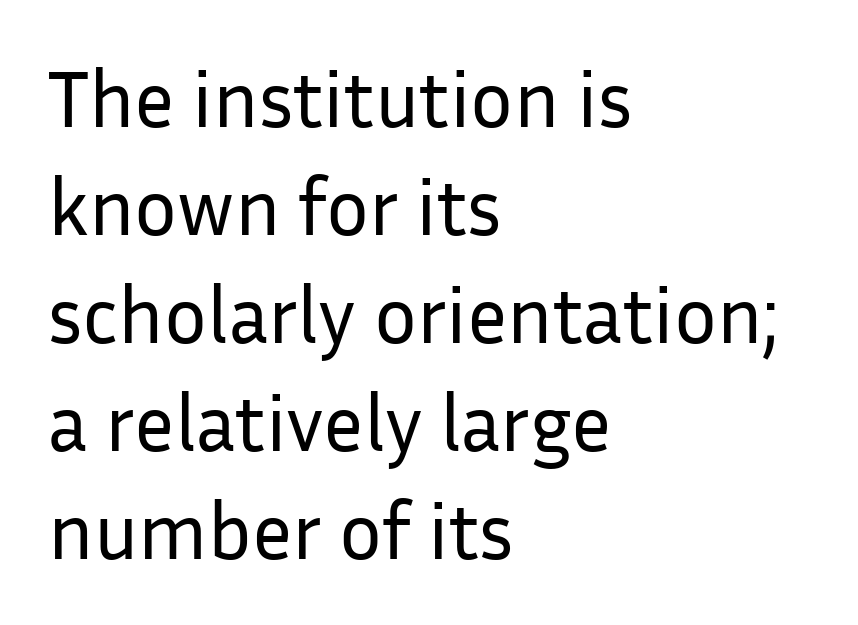
Q: Is the text bold? A: No.
Q: Is the text italic (slanted)? A: No, it is upright.
Q: Is the typeface a serif or a sans-serif typeface? A: Sans-serif.
Q: Is the text underlined? A: No.
Q: How is the paragraph aligned? A: Left-aligned.
Q: Is the spacing between letters normal or unusually wide? A: Normal.
Q: Is the spacing between lines tight, normal or loose? A: Normal.
Q: Width (condensed, normal, or wide)? A: Normal.
Q: Stroke contrast? A: Low.
Q: x-height? A: Medium.
Q: Monospaced? A: No.
